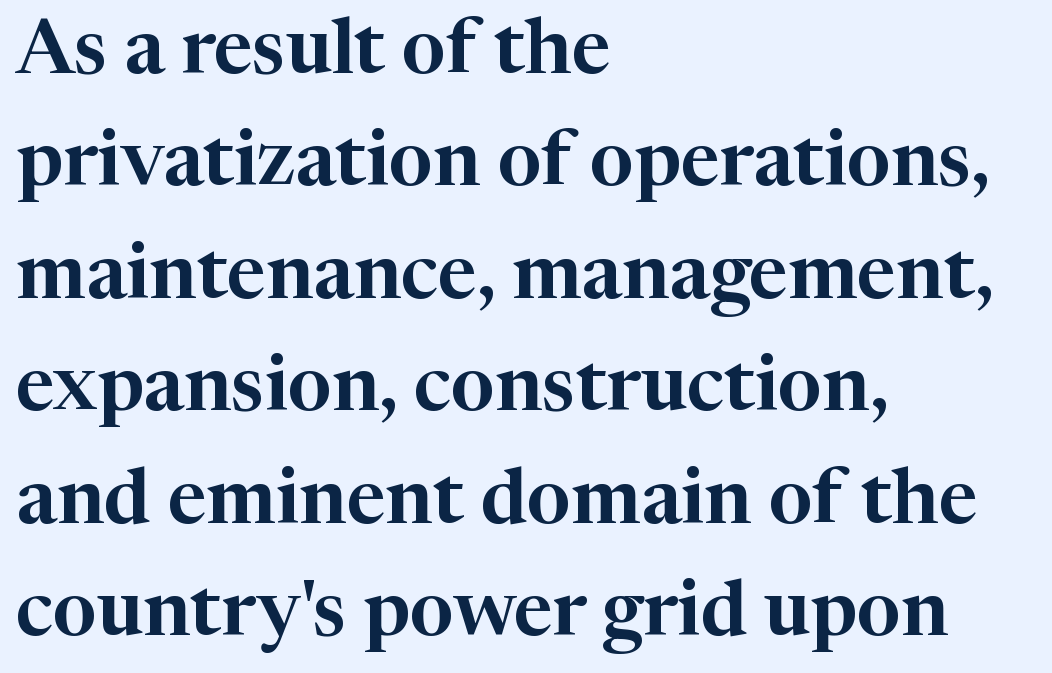
Q: Is the text italic (slanted)? A: No, it is upright.
Q: Is the typeface a serif or a sans-serif typeface? A: Serif.
Q: Is the text underlined? A: No.
Q: How is the paragraph aligned? A: Left-aligned.
Q: Is the spacing between letters normal or unusually wide? A: Normal.
Q: Is the spacing between lines tight, normal or loose? A: Normal.
Q: Width (condensed, normal, or wide)? A: Normal.
Q: Stroke contrast? A: High.
Q: x-height? A: Medium.
Q: Monospaced? A: No.
